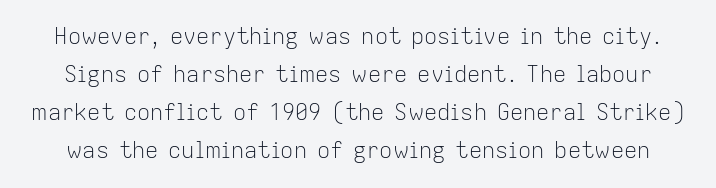
{"italic": "no", "bold": "no", "underline": "no", "line_spacing_ratio": 1.73, "letter_spacing": "normal", "letter_spacing_em": 0.0, "glyph_px": 22}
